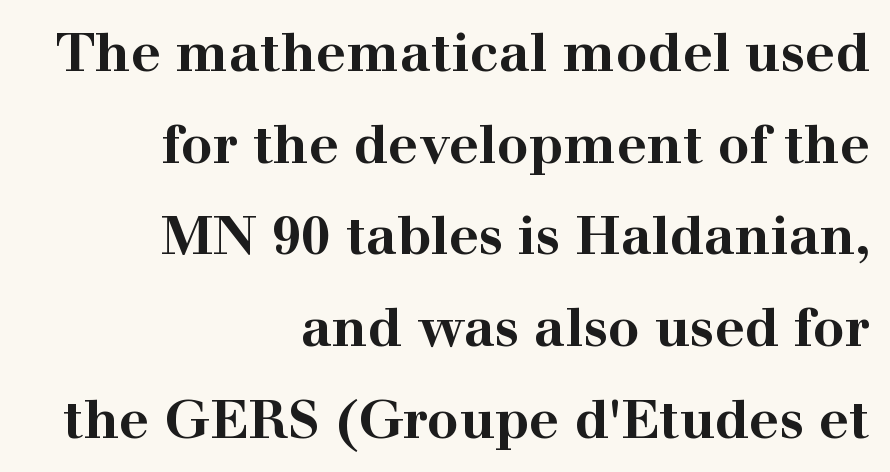
Q: Is the text bold? A: Yes.
Q: Is the text italic (slanted)? A: No, it is upright.
Q: Is the typeface a serif or a sans-serif typeface? A: Serif.
Q: Is the text underlined? A: No.
Q: How is the paragraph aligned? A: Right-aligned.
Q: Is the spacing between letters normal or unusually wide? A: Normal.
Q: Width (condensed, normal, or wide)? A: Wide.
Q: Stroke contrast? A: High.
Q: x-height? A: Medium.
Q: Monospaced? A: No.
